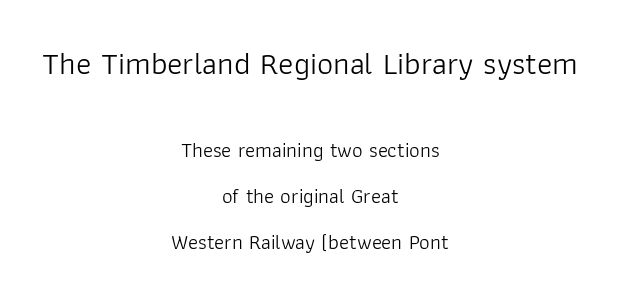
The zone under the glyphs is completely vacant. The rendering uses a large line-height, opening up the rows. Letters have the restrained weight of plain body copy at most. Italic? Not at all — the glyphs are vertical. The more generous point size was reserved for the upper chunk.
